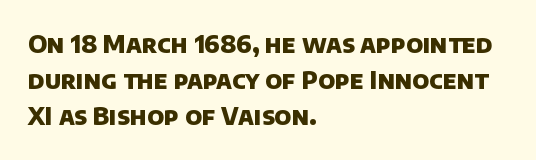
In terms of weight, the rendering is a true, heavy bold. Horizontal alignment here is leftward, the default for most running prose. Baseline-to-baseline distance is the conventional proportion of letter height. These lines keep a tight, regular rhythm from letter to letter. Quick note: underline off.
